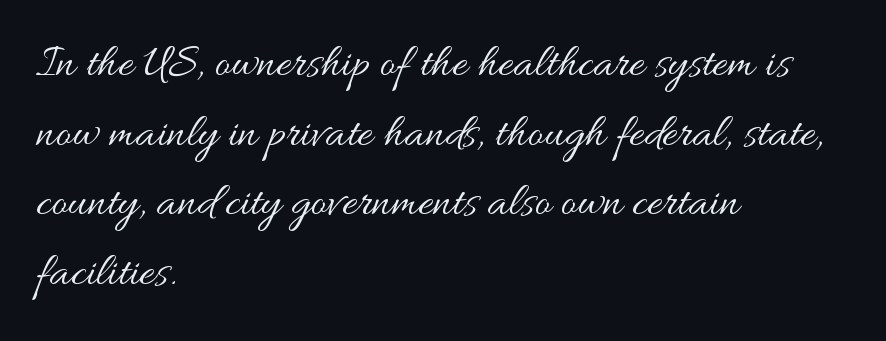
The image shows 47 px regular-weight, wide type; set left-aligned, normal line spacing (1.48x), normal letter spacing, not underlined; medium stroke contrast and a small x-height.
